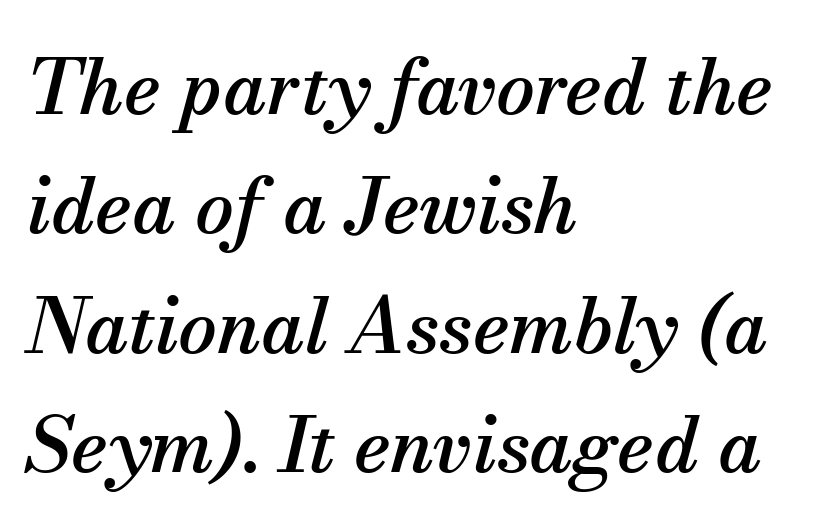
The image shows 77 px serif type, italic (leaning right); set left-aligned, normal line spacing (1.55x), normal letter spacing, not underlined; medium stroke contrast and a small x-height.
